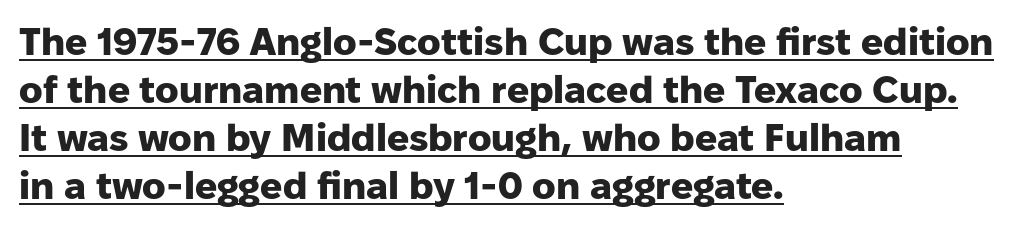
The font is running at its bold setting. No feet cap the strokes, marking this as sans-serif type. These characters rest on top of a visible drawn line. Is the block centered? No — it sits flush against the left margin. In terms of letterspacing, this is plain default setting. The letters stand straight up with perfectly vertical stems.
